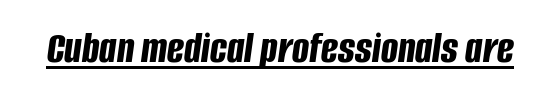
The image shows 45 px bold, condensed type, italic (leaning right); set normal letter spacing, underlined; low stroke contrast and a large x-height.
